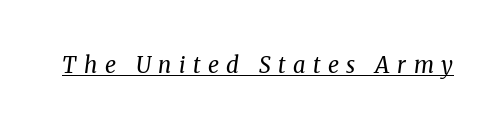
Italic: yes, the glyphs are oblique. Glance below the letters and you will spot a drawn line. Is the letter spacing exaggerated? Yes — the characters are pushed far apart. The weight tops out at a normal text grade.
